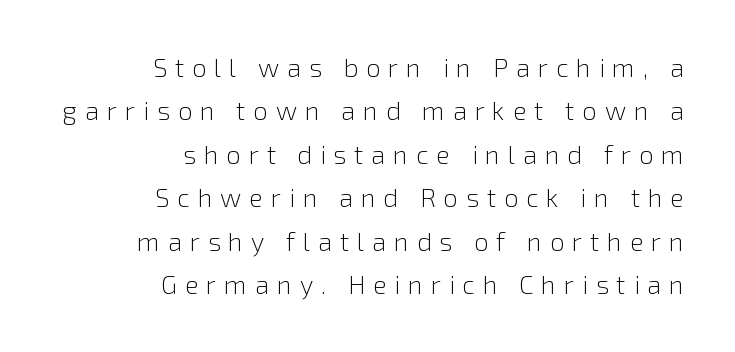
{"italic": "no", "bold": "no", "underline": "no", "align": "right", "line_spacing": "normal", "line_spacing_ratio": 1.67, "letter_spacing": "wide", "letter_spacing_em": 0.3, "glyph_px": 26}
